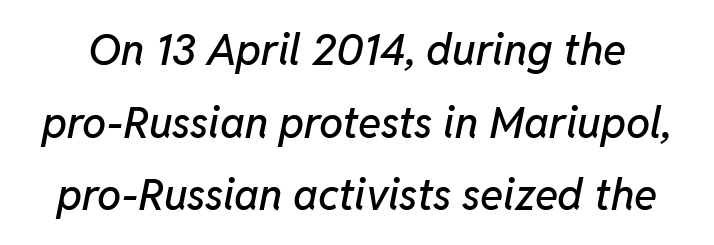
The image shows 43 px text type, italic (leaning right); set normal line spacing (1.69x), normal letter spacing, not underlined; low stroke contrast and a medium x-height.
